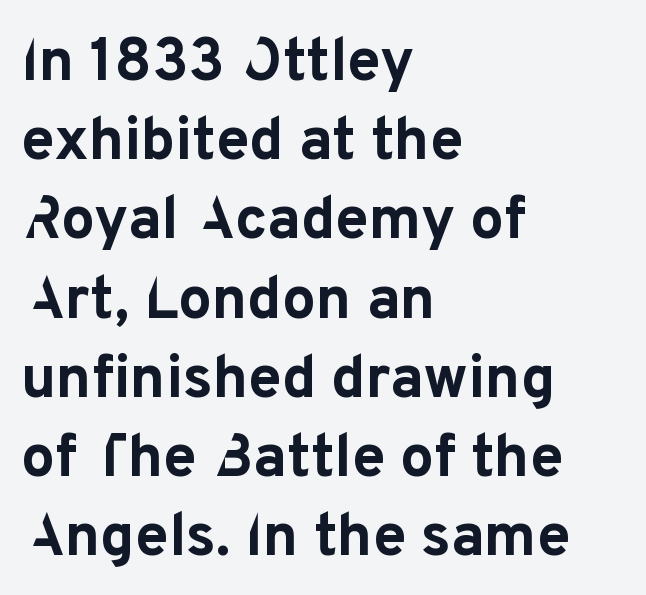
The image shows 60 px bold sans-serif type, upright; set left-aligned, normal line spacing (1.32x), normal letter spacing, not underlined; low stroke contrast and a medium x-height.
